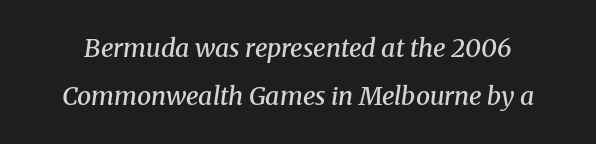
You can tell it's italic because the verticals aren't actually vertical. The letters sit at their default tracking, neither squeezed nor spread. Students, observe: this is what heavily led, spacious text looks like. Every letter is mildly thick-stroked: semibold rather than bold.
